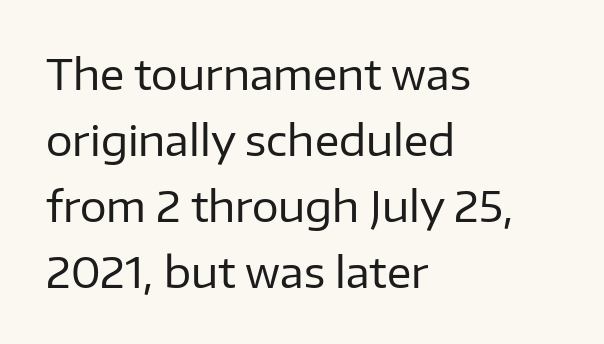
{"serif": "no", "italic": "no", "bold": "no", "weight": "regular", "width": "normal", "stroke_contrast": "low", "x_height": "medium", "monospaced": "no", "underline": "no", "align": "left", "line_spacing": "normal", "line_spacing_ratio": 1.57, "letter_spacing": "normal", "letter_spacing_em": 0.0, "glyph_px": 42}
